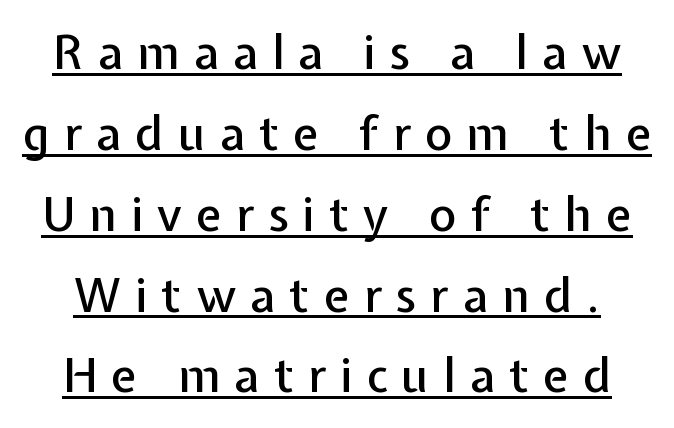
{"serif": "no", "italic": "no", "width": "normal", "stroke_contrast": "low", "x_height": "medium", "monospaced": "no", "underline": "yes", "line_spacing_ratio": 1.72, "letter_spacing": "wide", "letter_spacing_em": 0.3, "glyph_px": 47}
